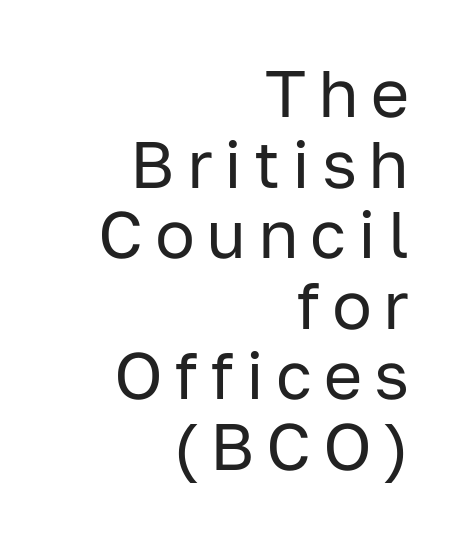
No chunkiness to these letters — they're not bold. Cramped leading. Does the type have serifs? No, each stem ends abruptly. Plain, unruled lines of type. A flush-right, rag-left setting is used for this passage. Do the letters lean? They stand straight.
